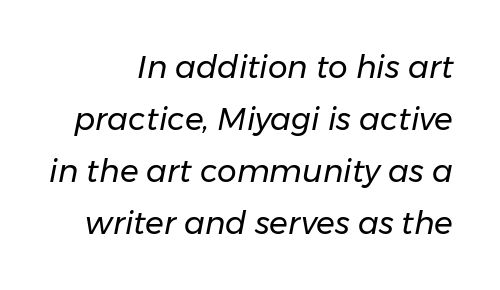
Q: Is the text bold? A: No.
Q: Is the text italic (slanted)? A: Yes, it leans right by about 11 degrees.
Q: Is the text underlined? A: No.
Q: Is the spacing between letters normal or unusually wide? A: Normal.
Q: Is the spacing between lines tight, normal or loose? A: Normal.
Q: Width (condensed, normal, or wide)? A: Normal.
Q: Stroke contrast? A: Low.
Q: x-height? A: Medium.
Q: Monospaced? A: No.
